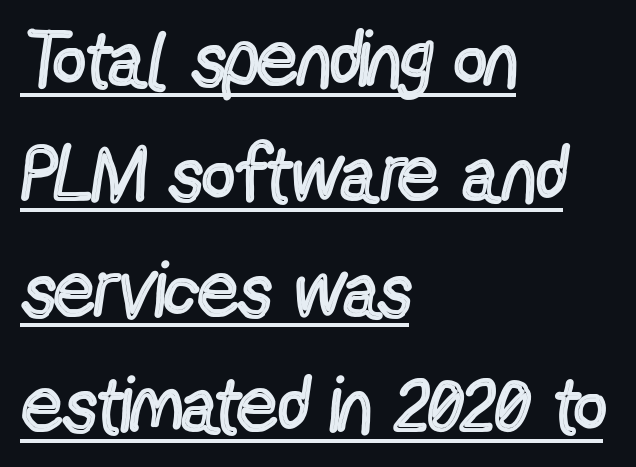
The weight would be labelled regular, book, light, or lighter still. Caption: lettering with a line underneath. In terms of letterform style, serifs are entirely absent. Each line starts at the same left margin while the right side varies.
